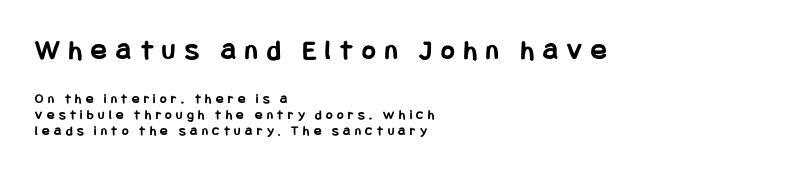
The image shows 29 px bold, condensed sans-serif type, upright; set left-aligned, tight line spacing (1.13x), unusually wide letter spacing (+0.32 em), not underlined; the first (top) block is 2.07x larger; low stroke contrast and a large x-height.
